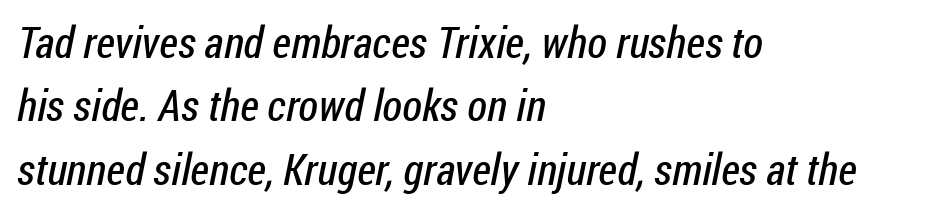
The image shows 44 px regular-weight, condensed sans-serif type; set left-aligned, normal line spacing (1.44x), normal letter spacing, not underlined; low stroke contrast and a medium x-height.
